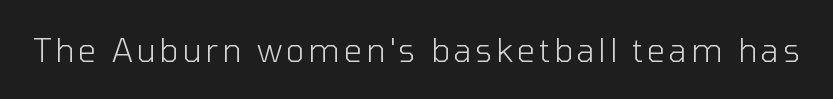
Q: Is the text bold? A: No.
Q: Is the text italic (slanted)? A: No, it is upright.
Q: Is the typeface a serif or a sans-serif typeface? A: Sans-serif.
Q: Is the text underlined? A: No.
Q: Width (condensed, normal, or wide)? A: Normal.
Q: Stroke contrast? A: Low.
Q: x-height? A: Medium.
Q: Monospaced? A: No.
